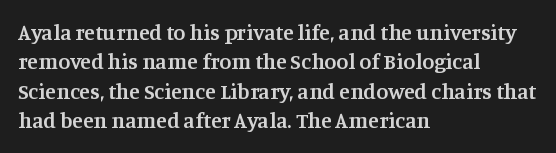
Q: Is the text bold? A: Semi-bold.
Q: Is the text italic (slanted)? A: No, it is upright.
Q: Is the text underlined? A: No.
Q: How is the paragraph aligned? A: Left-aligned.
Q: Is the spacing between letters normal or unusually wide? A: Normal.
Q: Is the spacing between lines tight, normal or loose? A: Normal.
